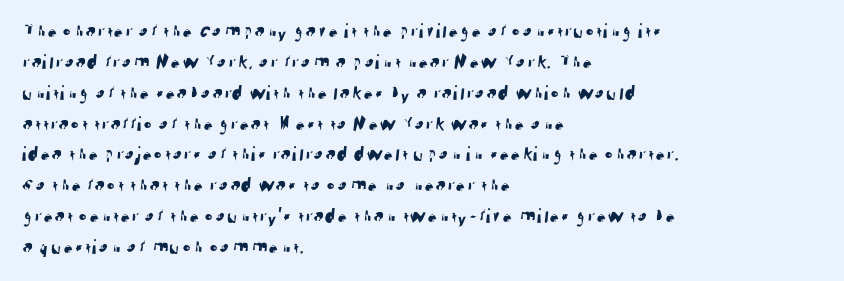
The lines in this sample share a left origin and differ only in where they stop. Underline: absent. If you measured baseline to baseline, you'd find a middling distance. Caption: standard tracking, unaltered.
